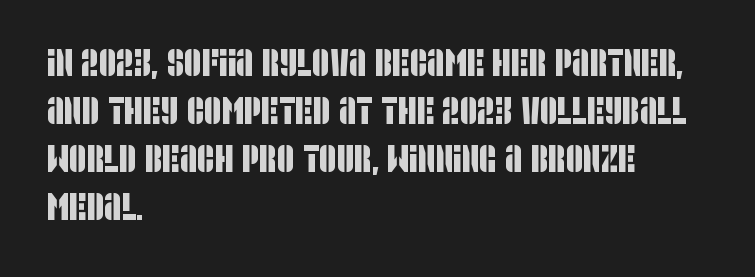
The image shows 38 px condensed sans-serif type; set left-aligned, normal line spacing (1.26x), normal letter spacing, not underlined; low stroke contrast and a large x-height.
